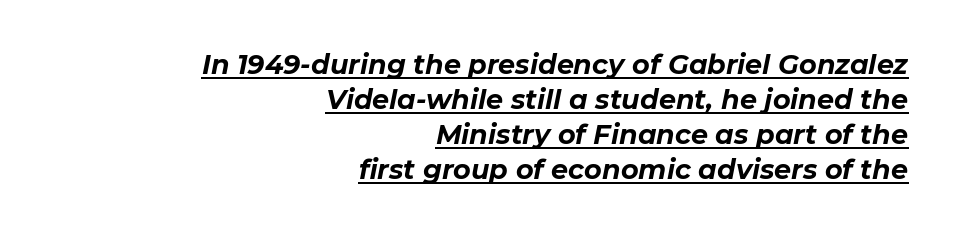
Every word sits above its own underline. Successive baselines arrive at the customary interval. The compositor pushed each line to the right boundary. Caption: bold face, heavy strokes.
